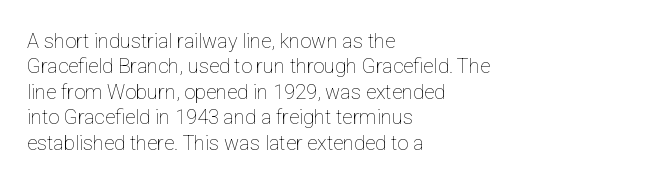
The image shows 20 px text type, upright; set left-aligned, normal line spacing (1.27x), normal letter spacing, not underlined.
